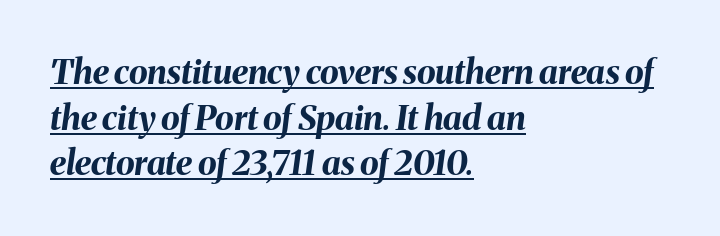
Reading down the block, your eye returns to a fixed left position each line. The letters advance in unequal steps, a hallmark of proportional type. Horizontal bands of white between lines are of average thickness. Strong, thick strokes mark this as bold type. In terms of letterspacing, this is plain default setting. Characters are canted at an angle relative to the baseline's perpendicular.
